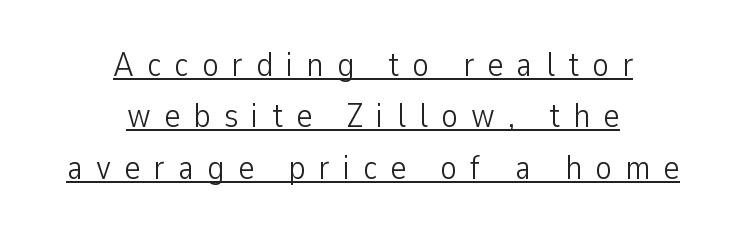
Q: Is the text bold? A: No.
Q: Is the text italic (slanted)? A: No, it is upright.
Q: Is the typeface a serif or a sans-serif typeface? A: Sans-serif.
Q: Is the text underlined? A: Yes.
Q: How is the paragraph aligned? A: Centered.
Q: Is the spacing between letters normal or unusually wide? A: Unusually wide.
Q: Is the spacing between lines tight, normal or loose? A: Normal.
Q: Width (condensed, normal, or wide)? A: Condensed.
Q: Stroke contrast? A: Low.
Q: x-height? A: Medium.
Q: Monospaced? A: No.
